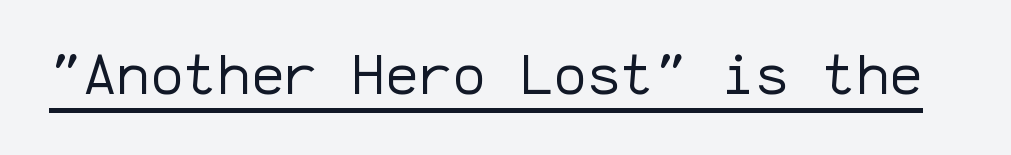
Q: Is the text bold? A: No.
Q: Is the text italic (slanted)? A: No, it is upright.
Q: Is the typeface a serif or a sans-serif typeface? A: Sans-serif.
Q: Is the text underlined? A: Yes.
Q: Is the spacing between letters normal or unusually wide? A: Normal.
Q: Width (condensed, normal, or wide)? A: Normal.
Q: Stroke contrast? A: Low.
Q: x-height? A: Medium.
Q: Monospaced? A: Yes.
